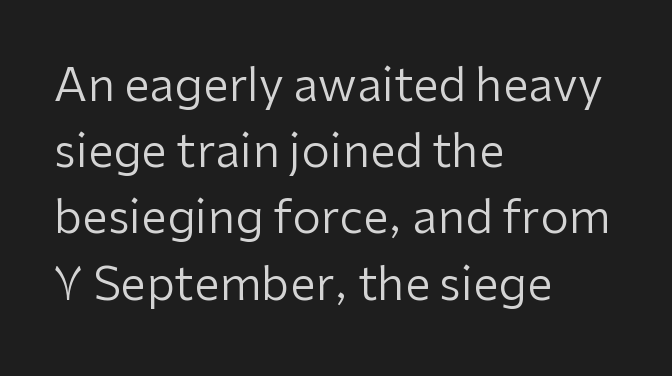
Q: Is the text bold? A: No.
Q: Is the text italic (slanted)? A: No, it is upright.
Q: Is the typeface a serif or a sans-serif typeface? A: Sans-serif.
Q: Is the text underlined? A: No.
Q: How is the paragraph aligned? A: Left-aligned.
Q: Is the spacing between letters normal or unusually wide? A: Normal.
Q: Is the spacing between lines tight, normal or loose? A: Normal.
Q: Width (condensed, normal, or wide)? A: Normal.
Q: Stroke contrast? A: Low.
Q: x-height? A: Medium.
Q: Monospaced? A: No.
